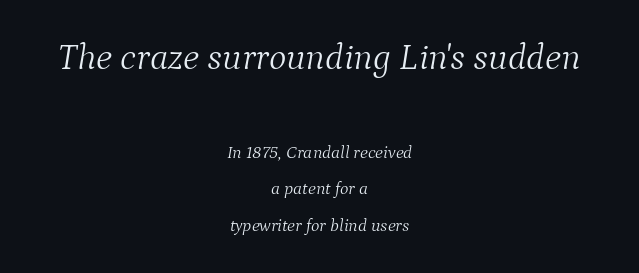
The image shows 37 px light serif type, italic (leaning right); set centered, loose line spacing (2.03x), normal letter spacing, not underlined; the first (top) block is 2.06x larger; medium stroke contrast and a medium x-height.
